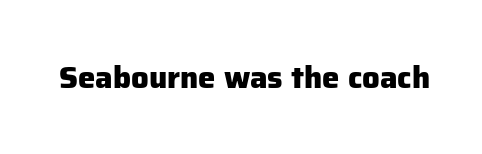
The image shows 31 px heavy sans-serif type, upright; set normal letter spacing, not underlined; low stroke contrast and a medium x-height.
